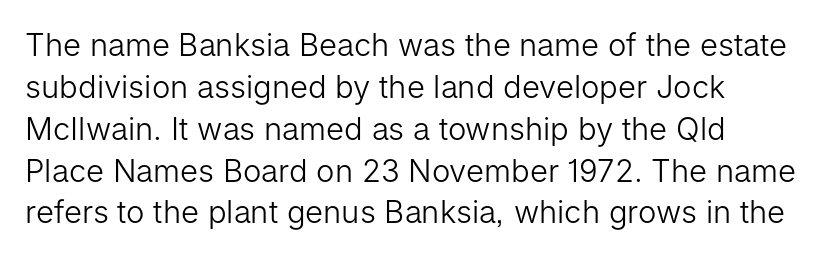
Q: Is the text bold? A: No.
Q: Is the text italic (slanted)? A: No, it is upright.
Q: Is the typeface a serif or a sans-serif typeface? A: Sans-serif.
Q: Is the text underlined? A: No.
Q: Is the spacing between letters normal or unusually wide? A: Normal.
Q: Is the spacing between lines tight, normal or loose? A: Normal.
Q: Width (condensed, normal, or wide)? A: Normal.
Q: Stroke contrast? A: Low.
Q: x-height? A: Medium.
Q: Monospaced? A: No.
